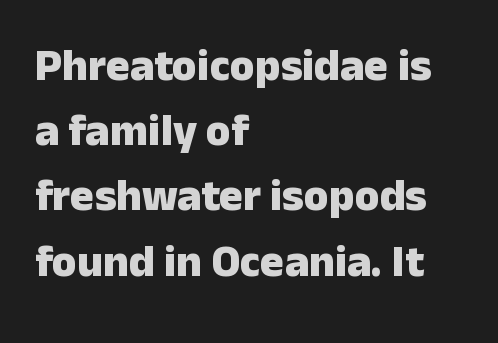
Q: Is the text bold? A: Yes.
Q: Is the text italic (slanted)? A: No, it is upright.
Q: Is the typeface a serif or a sans-serif typeface? A: Sans-serif.
Q: Is the text underlined? A: No.
Q: How is the paragraph aligned? A: Left-aligned.
Q: Is the spacing between letters normal or unusually wide? A: Normal.
Q: Is the spacing between lines tight, normal or loose? A: Normal.
Q: Width (condensed, normal, or wide)? A: Normal.
Q: Stroke contrast? A: Low.
Q: x-height? A: Medium.
Q: Monospaced? A: No.
